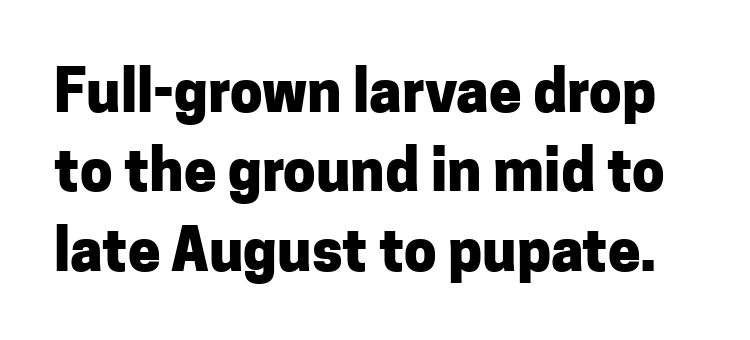
{"serif": "no", "italic": "no", "bold": "yes", "weight": "heavy", "width": "normal", "stroke_contrast": "low", "x_height": "medium", "monospaced": "no", "underline": "no", "line_spacing": "normal", "line_spacing_ratio": 1.37, "letter_spacing": "normal", "letter_spacing_em": 0.0, "glyph_px": 58}
